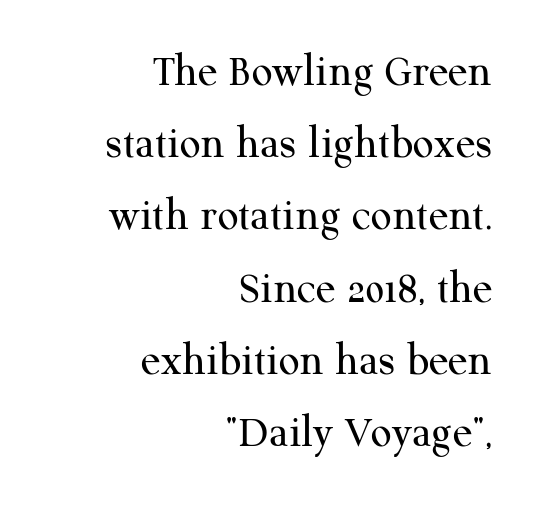
The image shows 46 px regular-weight serif type, upright; set right-aligned, normal line spacing (1.57x), normal letter spacing, not underlined; medium stroke contrast and a medium x-height.
